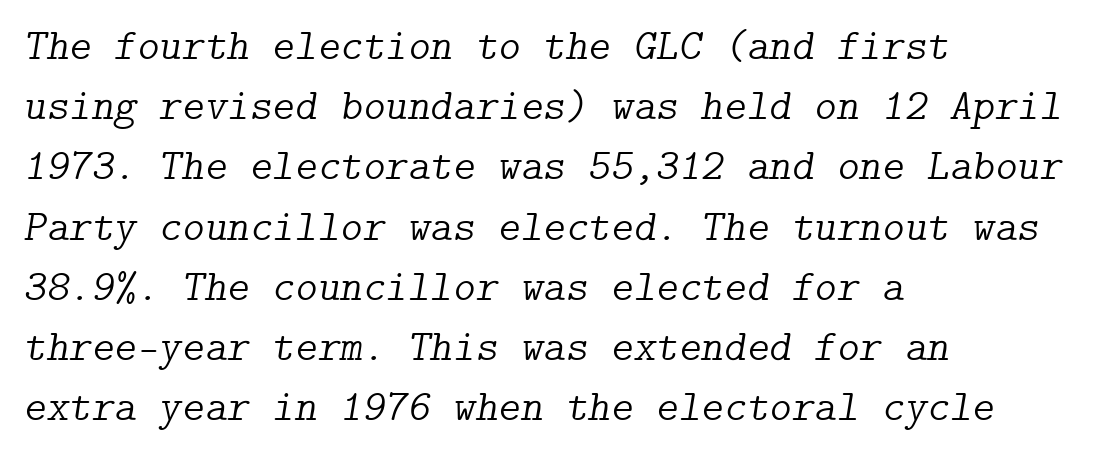
Line spacing here is normal. No letter is thick-stroked: the sample isn't bold. You can tell it's italic because the verticals aren't actually vertical. Line beginnings align vertically; line endings do not.
